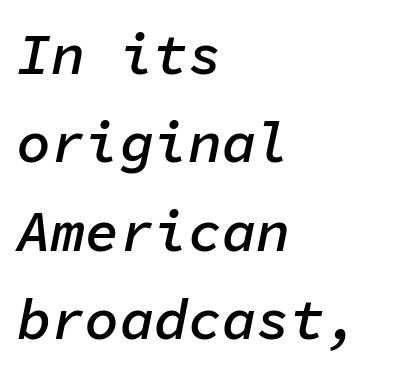
Summary of vertical rhythm: regular, with standard interline spacing. A typesetter would call this monospace, since all characters share one set width. A somewhat darkened texture: the type is semibold rather than bold. The rendering anchors every line to the left-hand side.
